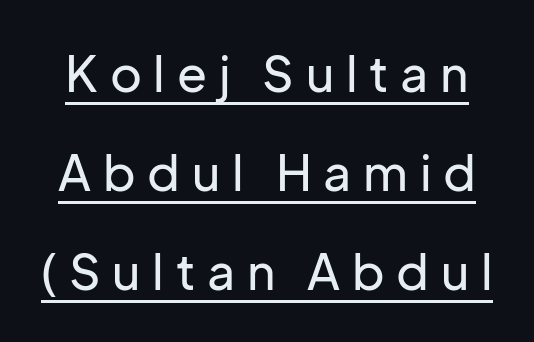
Q: Is the text italic (slanted)? A: No, it is upright.
Q: Is the typeface a serif or a sans-serif typeface? A: Sans-serif.
Q: Is the text underlined? A: Yes.
Q: Is the spacing between letters normal or unusually wide? A: Unusually wide.
Q: Is the spacing between lines tight, normal or loose? A: Loose.
Q: Width (condensed, normal, or wide)? A: Normal.
Q: Stroke contrast? A: Low.
Q: x-height? A: Medium.
Q: Monospaced? A: No.
